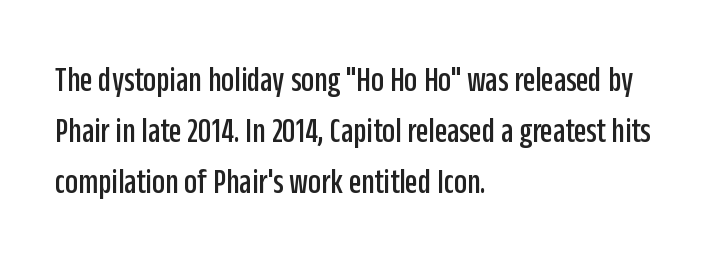
Horizontally, the lines are justified to the leading edge only. In terms of letterform style, serifs are entirely absent. The area under the type is left untouched. The rendering uses natural spacing where letterforms have individual widths. No extra tracking has been applied to these lines. These lines were composed using upright roman letters.
